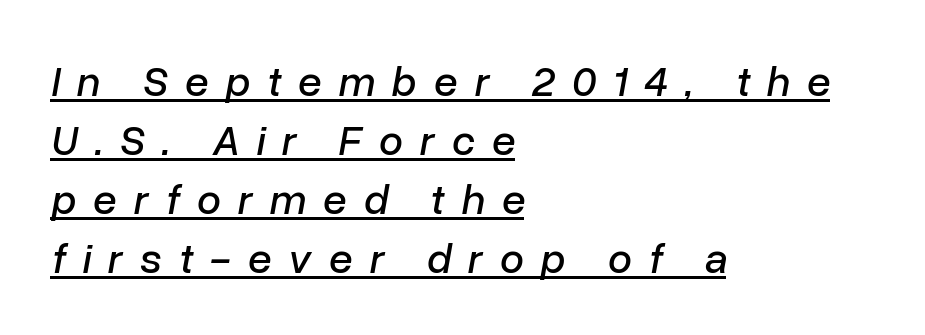
{"italic": "yes", "lean": "right", "slant_degrees": 10, "width": "normal", "stroke_contrast": "low", "x_height": "medium", "monospaced": "no", "underline": "yes", "align": "left", "line_spacing": "normal", "line_spacing_ratio": 1.37, "letter_spacing": "wide", "letter_spacing_em": 0.39, "glyph_px": 43}
